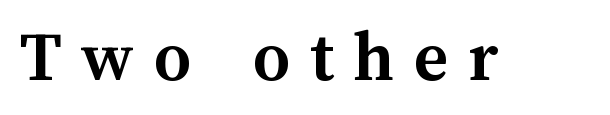
Q: Is the text bold? A: Yes.
Q: Is the text italic (slanted)? A: No, it is upright.
Q: Is the text underlined? A: No.
Q: Is the spacing between letters normal or unusually wide? A: Unusually wide.
Q: Width (condensed, normal, or wide)? A: Normal.
Q: Stroke contrast? A: Medium.
Q: x-height? A: Medium.
Q: Monospaced? A: No.
